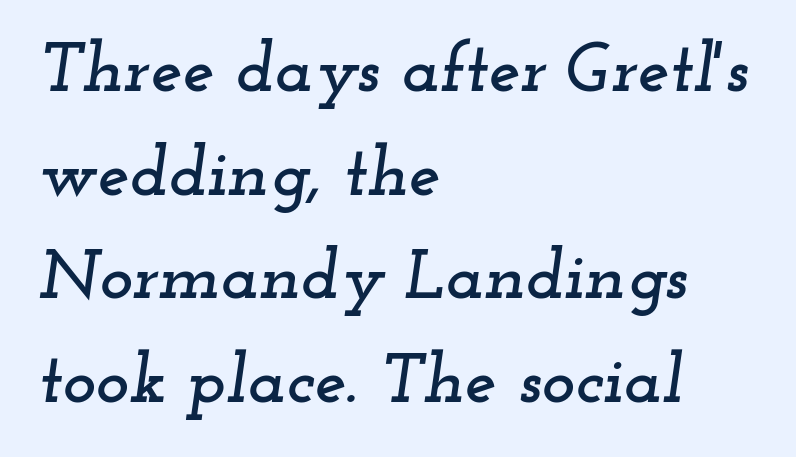
Q: Is the text italic (slanted)? A: Yes, it leans right by about 12 degrees.
Q: Is the typeface a serif or a sans-serif typeface? A: Serif.
Q: Is the text underlined? A: No.
Q: How is the paragraph aligned? A: Left-aligned.
Q: Is the spacing between letters normal or unusually wide? A: Normal.
Q: Is the spacing between lines tight, normal or loose? A: Normal.
Q: Width (condensed, normal, or wide)? A: Wide.
Q: Stroke contrast? A: Low.
Q: x-height? A: Small.
Q: Monospaced? A: No.
